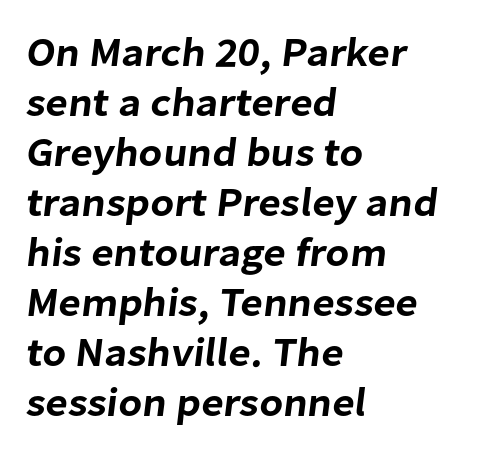
{"serif": "no", "width": "normal", "stroke_contrast": "low", "x_height": "medium", "monospaced": "no", "underline": "no", "align": "left", "line_spacing_ratio": 1.22, "letter_spacing": "normal", "letter_spacing_em": 0.0, "glyph_px": 41}
